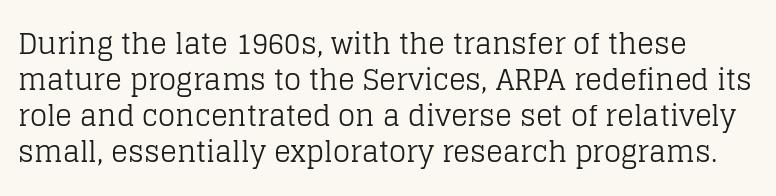
This block has exactly the height ordinary leading produces. Ink coverage per letter is moderate at most. You could not count columns in this text — the font is proportionally spaced. The lettering stays uniformly vertical, giving the passage a roman look.
